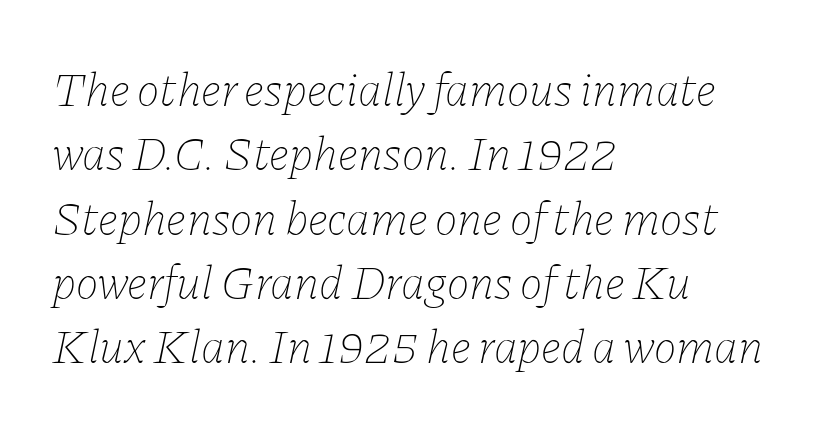
The image shows 48 px thin type, italic (leaning right); set left-aligned, normal line spacing (1.34x), normal letter spacing, not underlined; low stroke contrast and a medium x-height.
